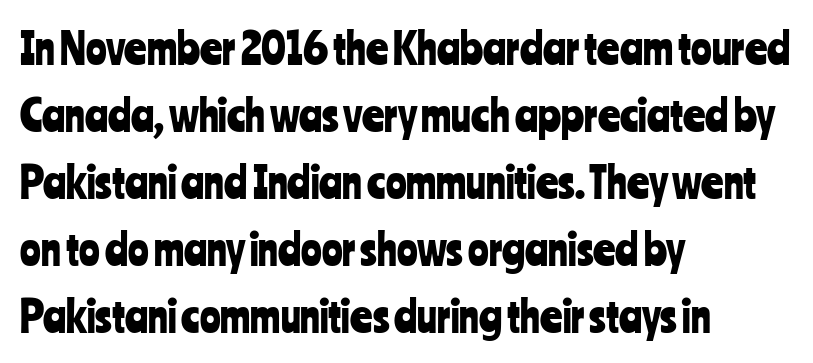
Q: Is the text italic (slanted)? A: No, it is upright.
Q: Is the typeface a serif or a sans-serif typeface? A: Sans-serif.
Q: Is the text underlined? A: No.
Q: How is the paragraph aligned? A: Left-aligned.
Q: Is the spacing between letters normal or unusually wide? A: Normal.
Q: Is the spacing between lines tight, normal or loose? A: Normal.
Q: Width (condensed, normal, or wide)? A: Condensed.
Q: Stroke contrast? A: Low.
Q: x-height? A: Medium.
Q: Monospaced? A: No.
